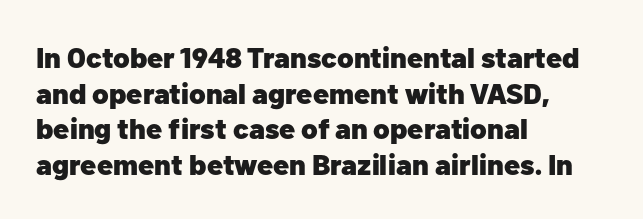
Q: Is the text bold? A: Yes.
Q: Is the text italic (slanted)? A: No, it is upright.
Q: Is the typeface a serif or a sans-serif typeface? A: Sans-serif.
Q: Is the text underlined? A: No.
Q: How is the paragraph aligned? A: Left-aligned.
Q: Is the spacing between letters normal or unusually wide? A: Normal.
Q: Width (condensed, normal, or wide)? A: Normal.
Q: Stroke contrast? A: Low.
Q: x-height? A: Medium.
Q: Monospaced? A: No.
